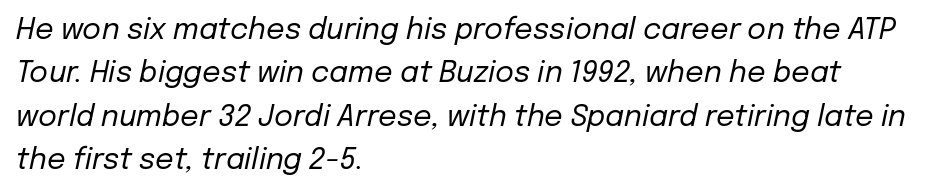
Q: Is the text bold? A: No.
Q: Is the text italic (slanted)? A: Yes, it leans right by about 12 degrees.
Q: Is the text underlined? A: No.
Q: How is the paragraph aligned? A: Left-aligned.
Q: Is the spacing between letters normal or unusually wide? A: Normal.
Q: Is the spacing between lines tight, normal or loose? A: Normal.
Q: Width (condensed, normal, or wide)? A: Normal.
Q: Stroke contrast? A: Low.
Q: x-height? A: Medium.
Q: Monospaced? A: No.
